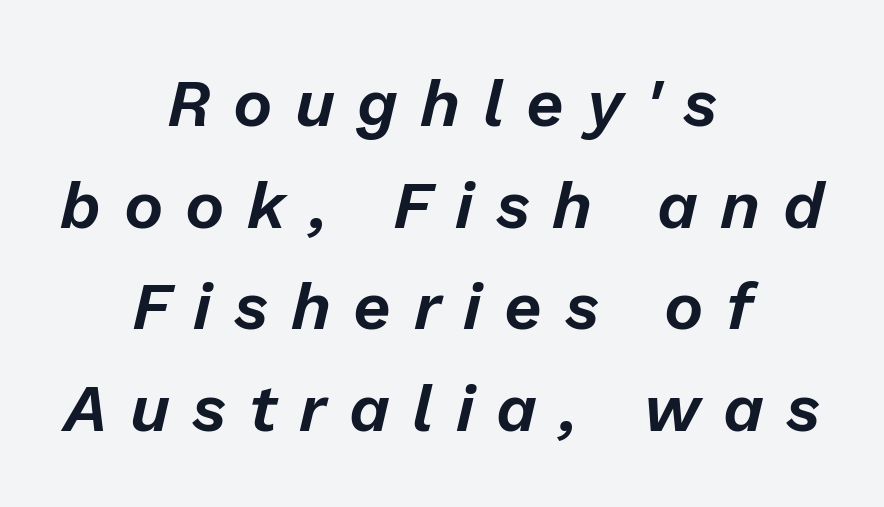
Q: Is the text italic (slanted)? A: Yes, it leans right by about 13 degrees.
Q: Is the text underlined? A: No.
Q: How is the paragraph aligned? A: Centered.
Q: Is the spacing between letters normal or unusually wide? A: Unusually wide.
Q: Is the spacing between lines tight, normal or loose? A: Normal.
Q: Width (condensed, normal, or wide)? A: Normal.
Q: Stroke contrast? A: Low.
Q: x-height? A: Medium.
Q: Monospaced? A: No.
